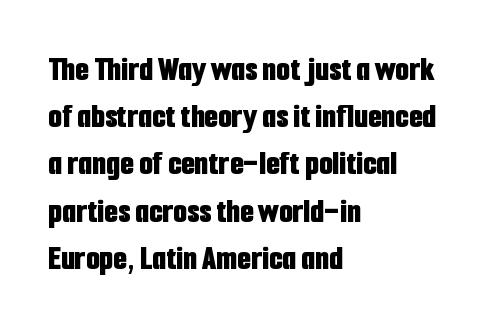
Q: Is the text bold? A: Yes.
Q: Is the text italic (slanted)? A: No, it is upright.
Q: Is the typeface a serif or a sans-serif typeface? A: Sans-serif.
Q: Is the text underlined? A: No.
Q: How is the paragraph aligned? A: Left-aligned.
Q: Is the spacing between letters normal or unusually wide? A: Normal.
Q: Is the spacing between lines tight, normal or loose? A: Normal.
Q: Width (condensed, normal, or wide)? A: Condensed.
Q: Stroke contrast? A: Low.
Q: x-height? A: Medium.
Q: Monospaced? A: No.
